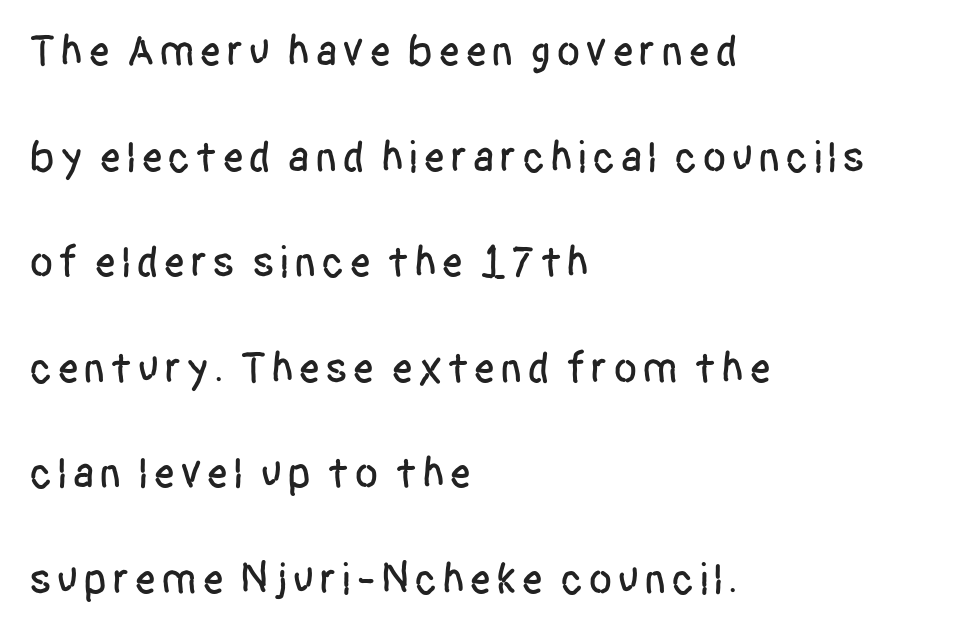
The image shows 44 px condensed sans-serif type, upright; set left-aligned, loose line spacing (2.4x), not underlined; low stroke contrast and a large x-height.
